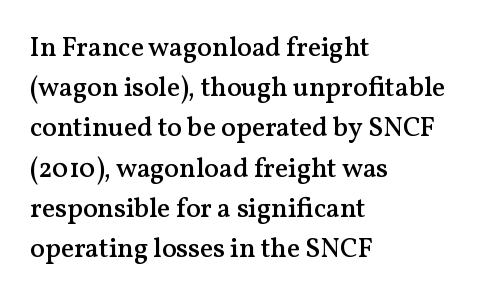
Q: Is the text bold? A: Semi-bold.
Q: Is the text italic (slanted)? A: No, it is upright.
Q: Is the text underlined? A: No.
Q: How is the paragraph aligned? A: Left-aligned.
Q: Is the spacing between letters normal or unusually wide? A: Normal.
Q: Is the spacing between lines tight, normal or loose? A: Normal.
